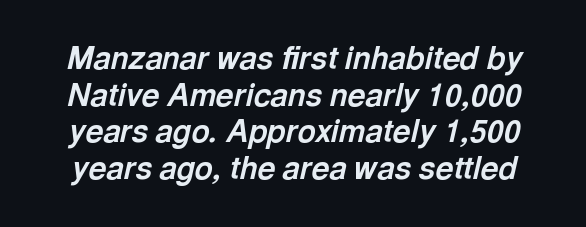
Q: Is the text bold? A: Yes.
Q: Is the text italic (slanted)? A: Yes, it leans right by about 13 degrees.
Q: Is the text underlined? A: No.
Q: Is the spacing between letters normal or unusually wide? A: Normal.
Q: Width (condensed, normal, or wide)? A: Normal.
Q: x-height? A: Medium.
Q: Monospaced? A: No.
